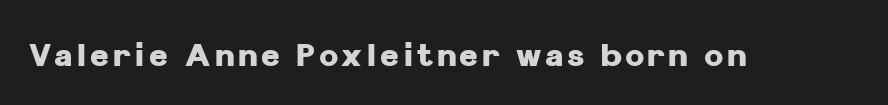
Q: Is the text bold? A: Yes.
Q: Is the text italic (slanted)? A: No, it is upright.
Q: Is the typeface a serif or a sans-serif typeface? A: Sans-serif.
Q: Is the text underlined? A: No.
Q: Width (condensed, normal, or wide)? A: Normal.
Q: Stroke contrast? A: Low.
Q: x-height? A: Medium.
Q: Monospaced? A: No.
